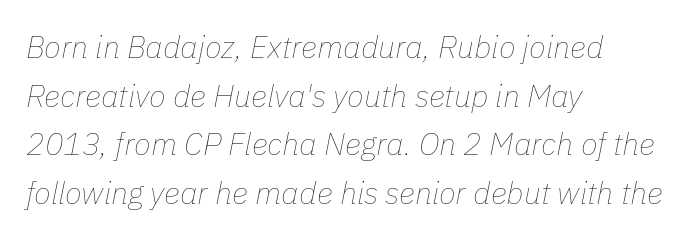
{"italic": "yes", "lean": "right", "slant_degrees": 11, "bold": "no", "weight": "thin", "width": "normal", "stroke_contrast": "low", "x_height": "medium", "monospaced": "no", "underline": "no", "align": "left", "line_spacing": "normal", "line_spacing_ratio": 1.57, "letter_spacing": "normal", "letter_spacing_em": 0.0, "glyph_px": 31}
